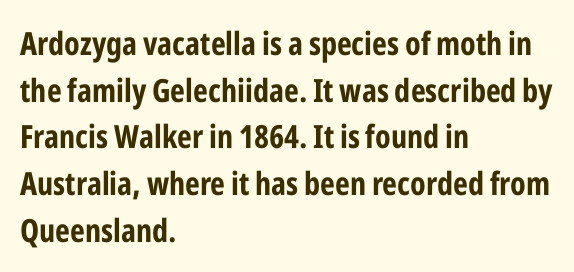
Q: Is the text bold? A: Yes.
Q: Is the text italic (slanted)? A: No, it is upright.
Q: Is the typeface a serif or a sans-serif typeface? A: Sans-serif.
Q: Is the text underlined? A: No.
Q: How is the paragraph aligned? A: Left-aligned.
Q: Is the spacing between letters normal or unusually wide? A: Normal.
Q: Is the spacing between lines tight, normal or loose? A: Normal.
Q: Width (condensed, normal, or wide)? A: Condensed.
Q: Stroke contrast? A: Low.
Q: x-height? A: Medium.
Q: Monospaced? A: No.
